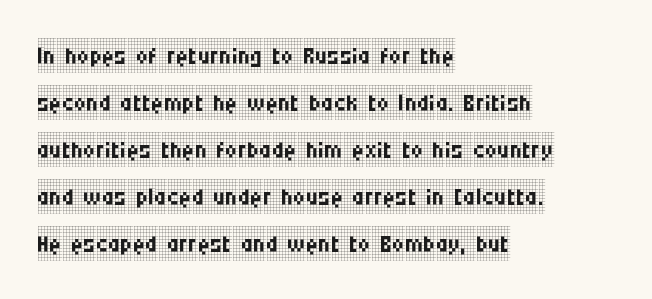
The image shows 34 px regular-weight, condensed serif type, upright; set left-aligned, normal line spacing (1.38x), normal letter spacing, not underlined; low stroke contrast and a large x-height.
